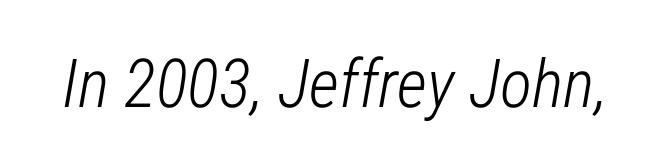
Q: Is the text bold? A: No.
Q: Is the text italic (slanted)? A: Yes, it leans right by about 12 degrees.
Q: Is the text underlined? A: No.
Q: Is the spacing between letters normal or unusually wide? A: Normal.
Q: Width (condensed, normal, or wide)? A: Condensed.
Q: Stroke contrast? A: Low.
Q: x-height? A: Medium.
Q: Monospaced? A: No.
